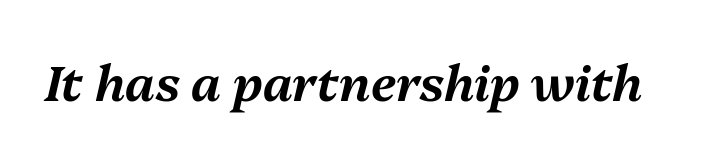
The image shows 49 px text type, italic (leaning right); set normal letter spacing, not underlined; medium stroke contrast and a medium x-height.
